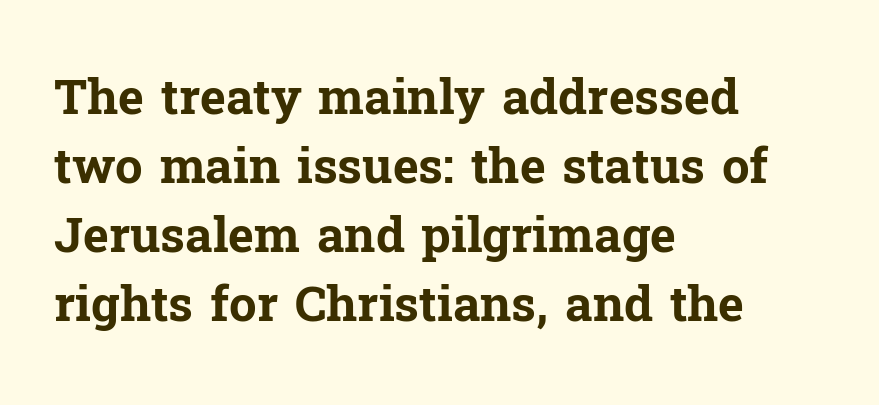
Q: Is the text bold? A: Yes.
Q: Is the text italic (slanted)? A: No, it is upright.
Q: Is the typeface a serif or a sans-serif typeface? A: Serif.
Q: Is the text underlined? A: No.
Q: How is the paragraph aligned? A: Left-aligned.
Q: Is the spacing between letters normal or unusually wide? A: Normal.
Q: Is the spacing between lines tight, normal or loose? A: Normal.
Q: Width (condensed, normal, or wide)? A: Normal.
Q: Stroke contrast? A: Low.
Q: x-height? A: Medium.
Q: Monospaced? A: No.
